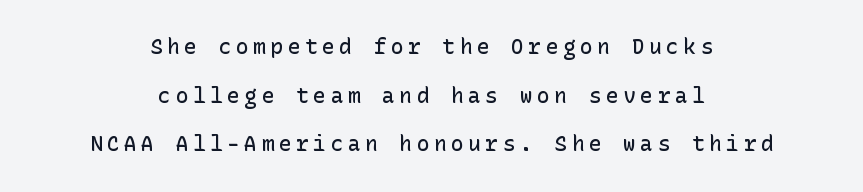
A somewhat darkened texture: the type is semibold rather than bold. Check under the words: just untouched page. Posture: vertical. Vertical spacing — loose. These lines have a slow, spaced-out rhythm from letter to letter.
